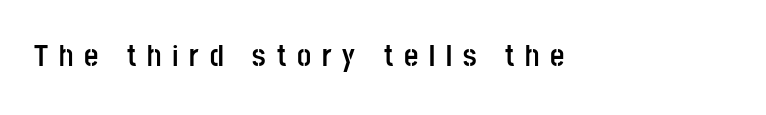
{"serif": "no", "italic": "no", "bold": "yes", "weight": "semibold", "width": "condensed", "stroke_contrast": "low", "x_height": "large", "monospaced": "no", "underline": "no", "letter_spacing": "wide", "letter_spacing_em": 0.35, "glyph_px": 31}
